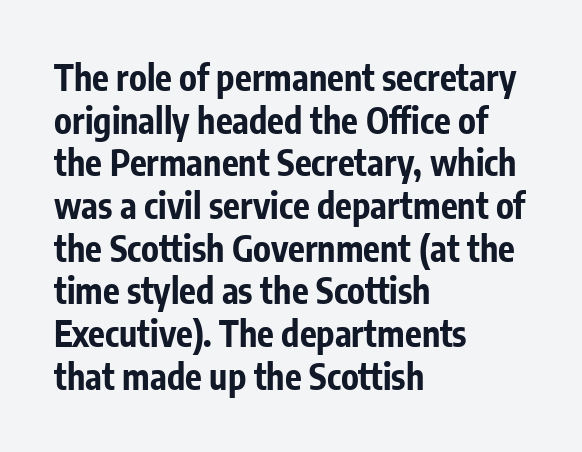
{"serif": "no", "italic": "no", "bold": "yes", "weight": "bold", "width": "condensed", "stroke_contrast": "low", "x_height": "medium", "monospaced": "no", "underline": "no", "align": "left", "line_spacing_ratio": 1.22, "letter_spacing": "normal", "letter_spacing_em": 0.0, "glyph_px": 35}
